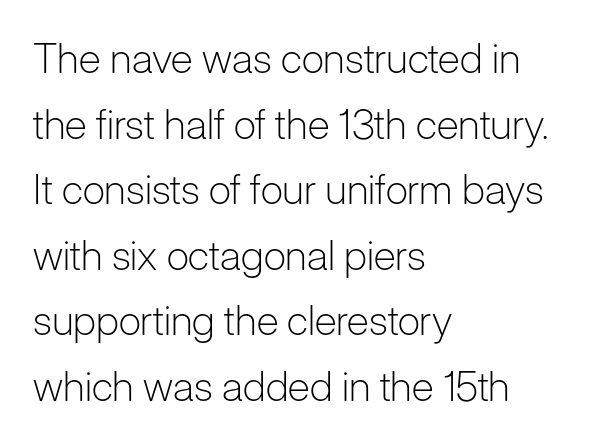
Q: Is the text bold? A: No.
Q: Is the text italic (slanted)? A: No, it is upright.
Q: Is the typeface a serif or a sans-serif typeface? A: Sans-serif.
Q: Is the text underlined? A: No.
Q: How is the paragraph aligned? A: Left-aligned.
Q: Is the spacing between letters normal or unusually wide? A: Normal.
Q: Is the spacing between lines tight, normal or loose? A: Normal.
Q: Width (condensed, normal, or wide)? A: Normal.
Q: Stroke contrast? A: Low.
Q: x-height? A: Medium.
Q: Monospaced? A: No.
